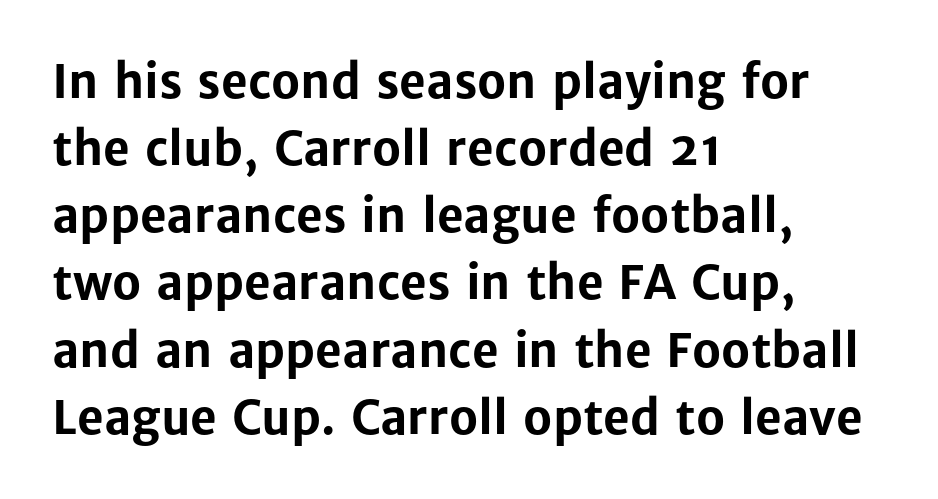
The image shows 46 px bold sans-serif type, upright; set left-aligned, normal line spacing (1.46x), normal letter spacing, not underlined; low stroke contrast and a medium x-height.
